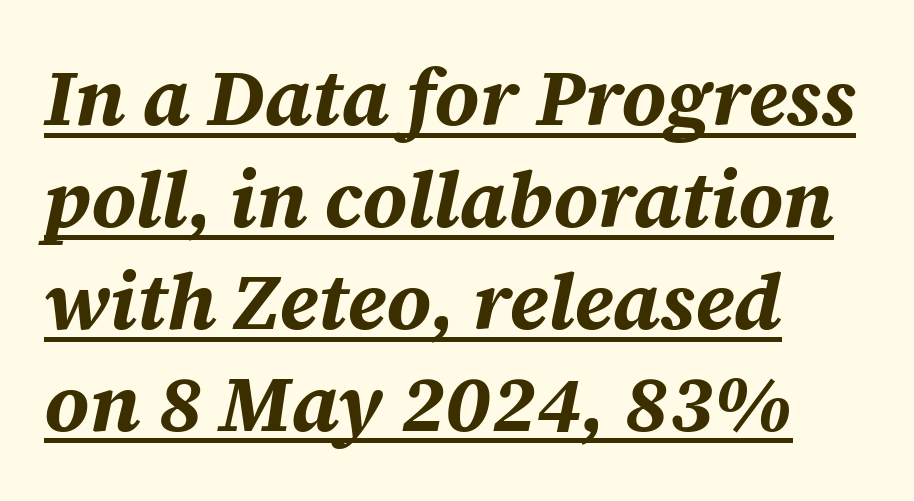
Here the designer chose a conventional face with non-uniform glyph widths. Designer's note — italics engaged. Is the type bold? Yes — the strokes are clearly thick and heavy. The line-height multiplier appears to be the usual default.
